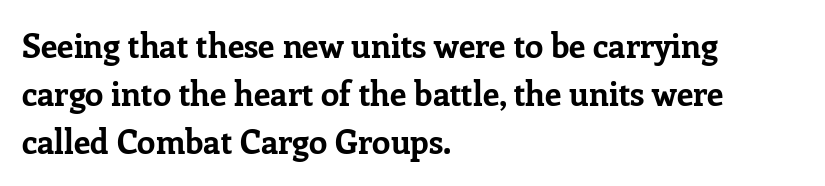
Characters follow at the spacing the type designer built in. The rendering uses natural spacing where letterforms have individual widths. Vertically, the passage feels balanced, rows spaced as you'd expect. The face used here is seriffed, in the tradition of book romans. Check under the words: just untouched page. The paragraph has a hard left edge and a soft right edge.
